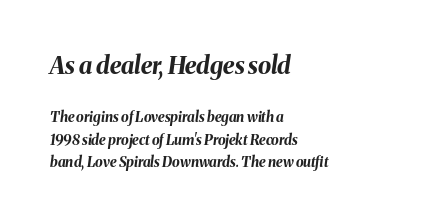
{"italic": "yes", "lean": "right", "slant_degrees": 8, "bold": "yes", "underline": "no", "align": "left", "line_spacing": "normal", "line_spacing_ratio": 1.62, "letter_spacing": "normal", "letter_spacing_em": 0.0, "larger_block": "first", "size_ratio": 1.71, "glyph_px": 24}
